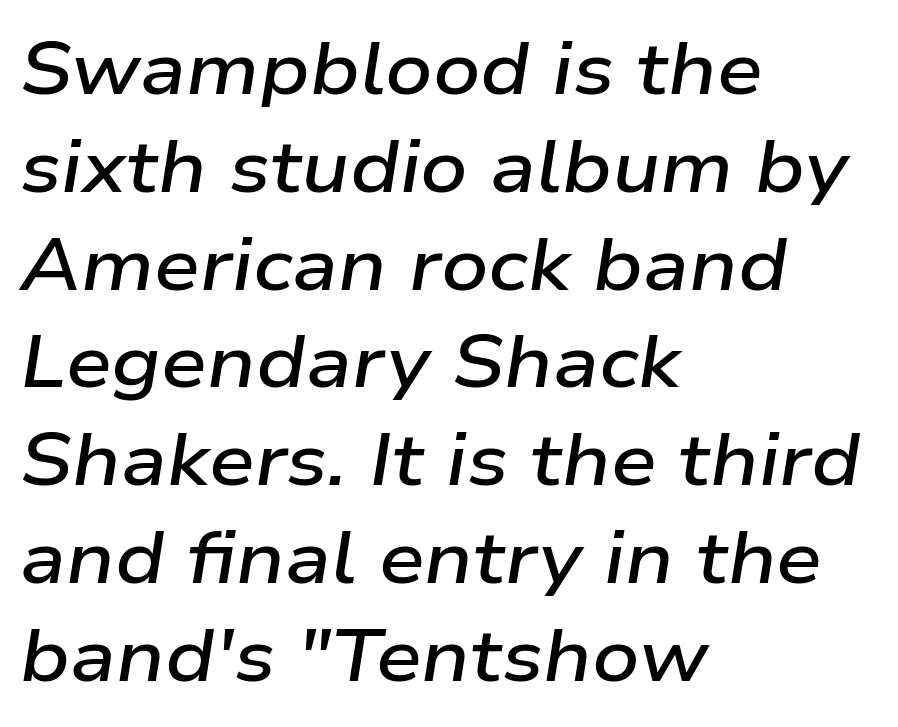
The image shows 73 px semibold, wide type, italic (leaning right); set left-aligned, normal line spacing (1.34x), normal letter spacing, not underlined; low stroke contrast and a medium x-height.
